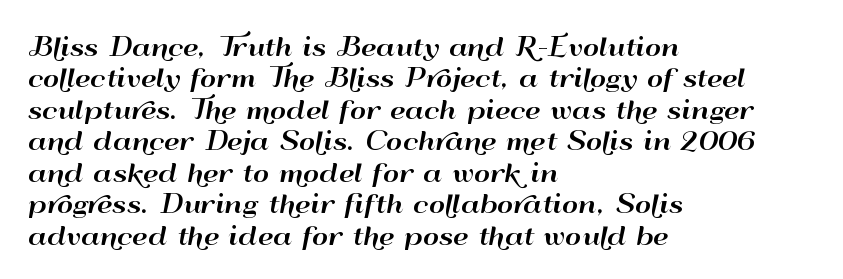
The space directly below the letters is spotless. Whoever set this chose a conventional vertical rhythm. The typesetter chose a ragged-right arrangement here. Standard letterfit; no display-style spreading of the glyphs.
